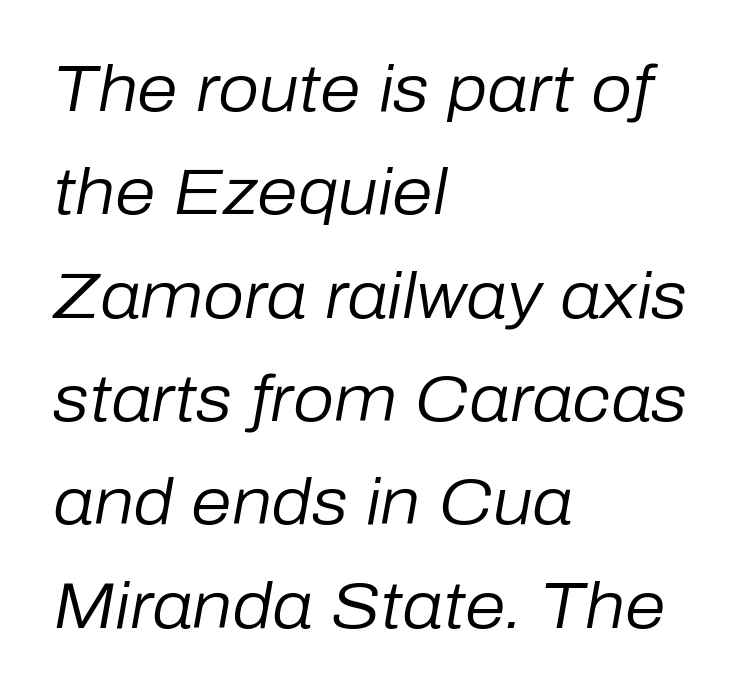
Slant detected: the letters are inclined. Observe the ordinary spacing: letters are neighbours, not strangers. This rendering features lettering with no underline. Leftover space on each line is placed entirely after the last word.
